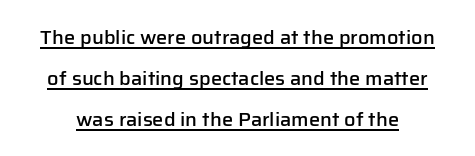
The image shows 20 px text type, upright; set loose line spacing (2.04x), normal letter spacing, underlined.
